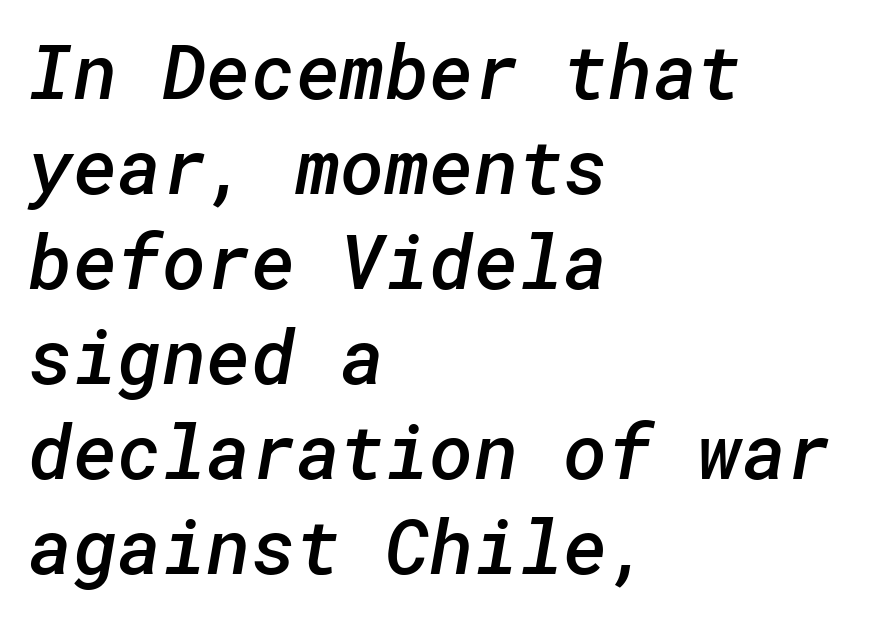
{"serif": "no", "bold": "semi", "weight": "semibold", "width": "normal", "stroke_contrast": "low", "x_height": "medium", "underline": "no", "align": "left", "line_spacing": "normal", "line_spacing_ratio": 1.25, "letter_spacing": "normal", "letter_spacing_em": 0.0, "glyph_px": 76}
